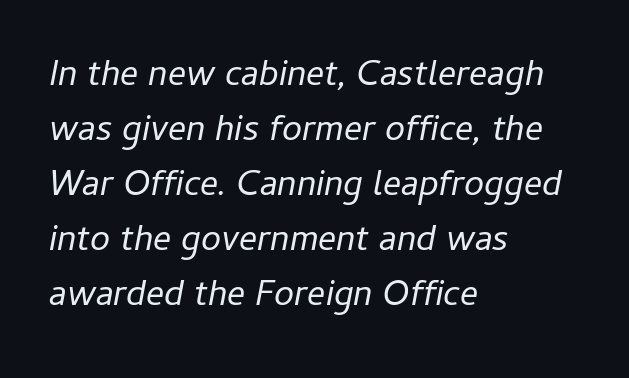
The whole block is typeset with a tilt. Each letter keeps its own natural width here, so spacing adapts to shape. A normal amount of white space separates one row of letters from the next. Words float on clear page, feet unadorned. Alignment: flush left.
